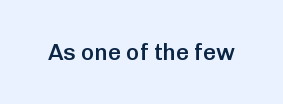
Q: Is the text bold? A: Semi-bold.
Q: Is the text italic (slanted)? A: No, it is upright.
Q: Is the text underlined? A: No.
Q: Is the spacing between letters normal or unusually wide? A: Normal.
